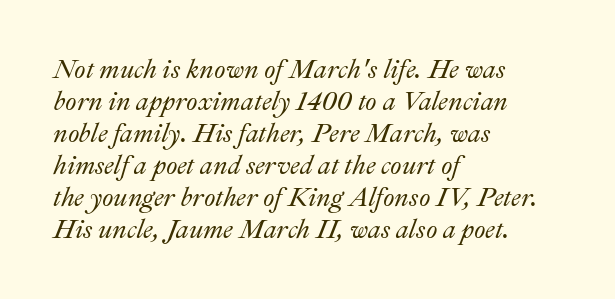
The image shows 26 px text type, italic (leaning right); set left-aligned, line spacing 1.23x, normal letter spacing, not underlined.
